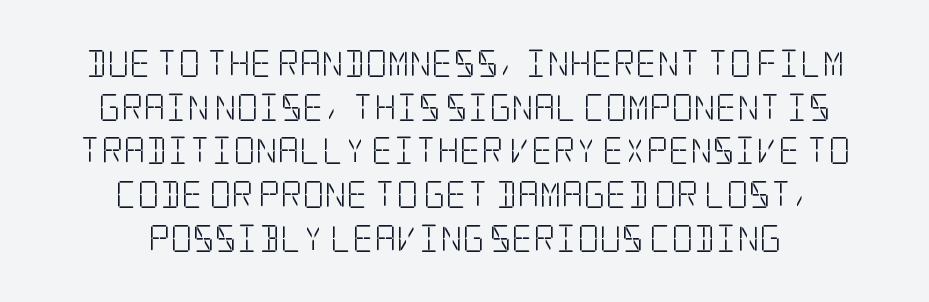
The image shows 27 px text type, upright; set centered, normal line spacing (1.62x), normal letter spacing, not underlined.
